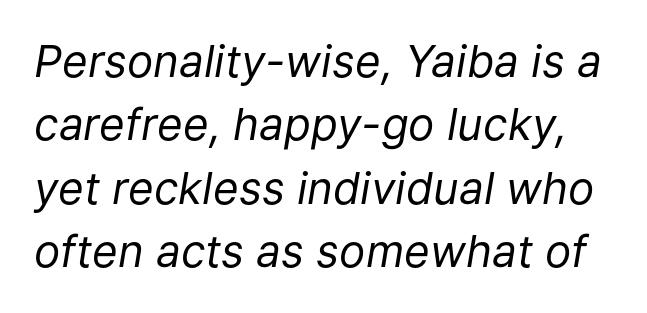
Q: Is the text bold? A: No.
Q: Is the text italic (slanted)? A: Yes, it leans right by about 9 degrees.
Q: Is the text underlined? A: No.
Q: Is the spacing between letters normal or unusually wide? A: Normal.
Q: Is the spacing between lines tight, normal or loose? A: Normal.
Q: Width (condensed, normal, or wide)? A: Normal.
Q: Stroke contrast? A: Low.
Q: x-height? A: Medium.
Q: Monospaced? A: No.
